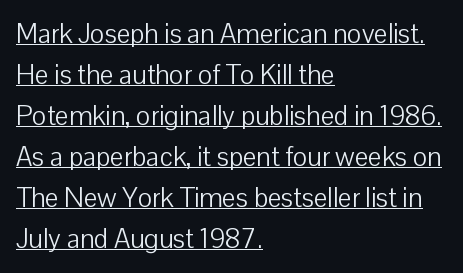
Q: Is the text bold? A: No.
Q: Is the text italic (slanted)? A: No, it is upright.
Q: Is the text underlined? A: Yes.
Q: How is the paragraph aligned? A: Left-aligned.
Q: Is the spacing between letters normal or unusually wide? A: Normal.
Q: Is the spacing between lines tight, normal or loose? A: Normal.
